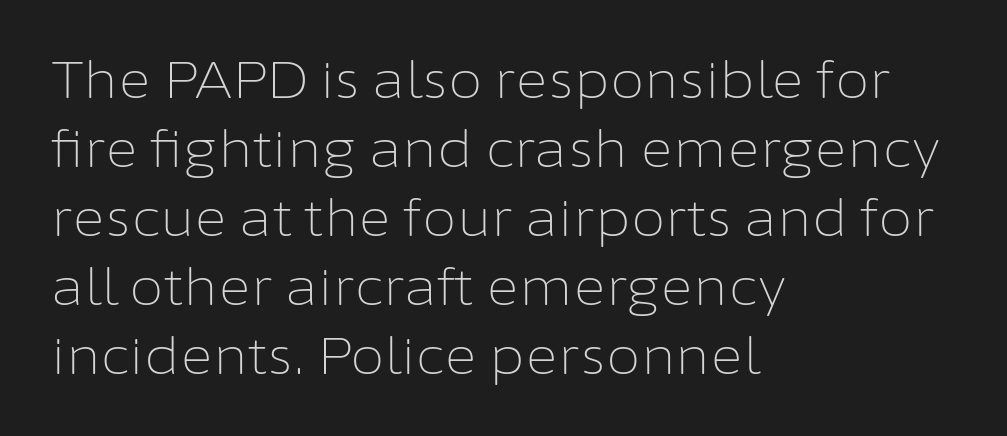
{"serif": "no", "italic": "no", "bold": "no", "weight": "light", "width": "normal", "stroke_contrast": "low", "x_height": "medium", "monospaced": "no", "underline": "no", "align": "left", "line_spacing": "normal", "line_spacing_ratio": 1.38, "letter_spacing": "normal", "letter_spacing_em": 0.0, "glyph_px": 50}
